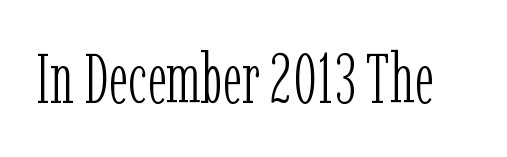
Character widths vary here, with narrow letters taking less room than wide ones. Anything drawn beneath the words? Only blank space. The rendering shows small feet on the letterforms — a serif design. Nothing heavy about these letters — not bold at all. Does the lettering tilt? It doesn't — this is upright. Is the letter spacing exaggerated? No — it looks like the ordinary default.
